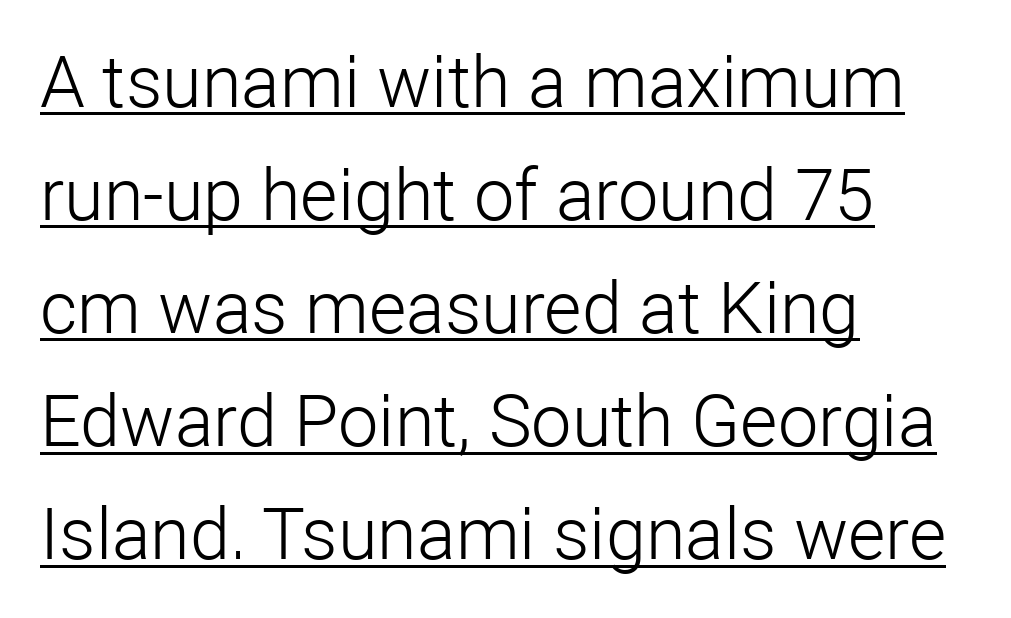
Q: Is the text bold? A: No.
Q: Is the text italic (slanted)? A: No, it is upright.
Q: Is the typeface a serif or a sans-serif typeface? A: Sans-serif.
Q: Is the text underlined? A: Yes.
Q: How is the paragraph aligned? A: Left-aligned.
Q: Is the spacing between letters normal or unusually wide? A: Normal.
Q: Is the spacing between lines tight, normal or loose? A: Normal.
Q: Width (condensed, normal, or wide)? A: Normal.
Q: Stroke contrast? A: Low.
Q: x-height? A: Medium.
Q: Monospaced? A: No.
